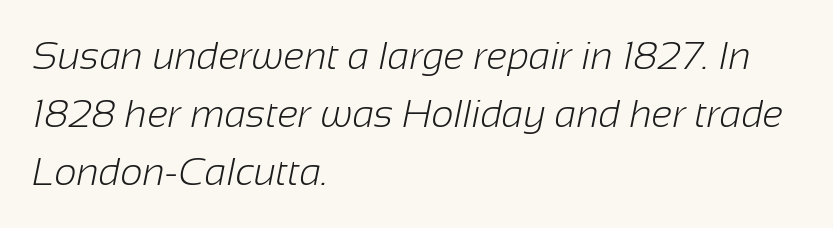
The image shows 39 px light sans-serif type; set left-aligned, normal line spacing (1.49x), normal letter spacing, not underlined; low stroke contrast and a medium x-height.
